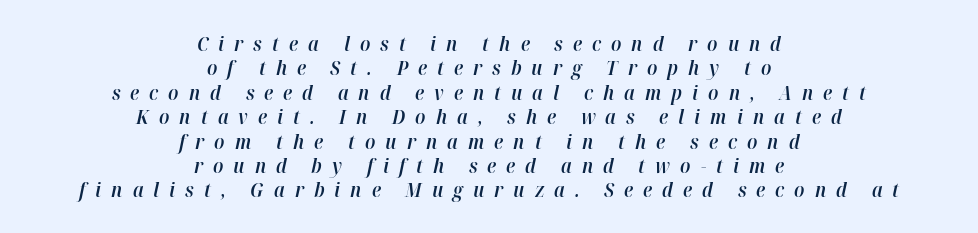
Q: Is the text bold? A: Semi-bold.
Q: Is the text italic (slanted)? A: Yes, it leans right by about 12 degrees.
Q: Is the text underlined? A: No.
Q: How is the paragraph aligned? A: Centered.
Q: Is the spacing between letters normal or unusually wide? A: Unusually wide.
